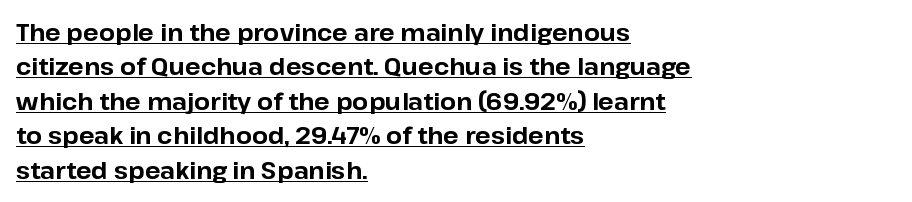
{"italic": "no", "bold": "yes", "underline": "yes", "align": "left", "line_spacing": "normal", "line_spacing_ratio": 1.5, "letter_spacing": "normal", "letter_spacing_em": 0.0, "glyph_px": 23}
